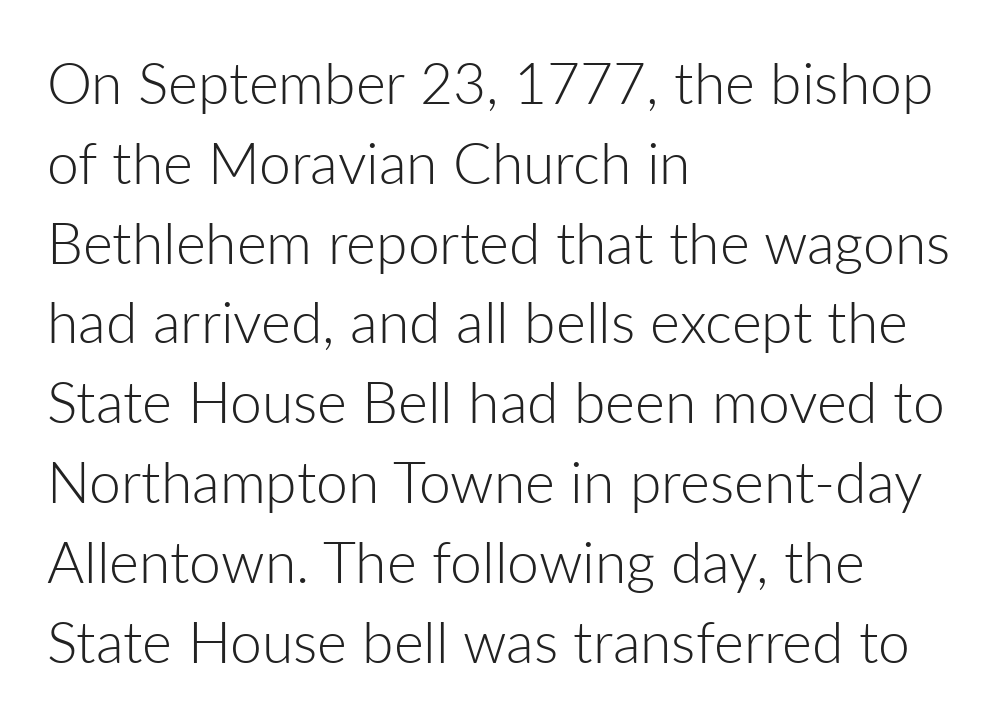
{"serif": "no", "italic": "no", "bold": "no", "weight": "light", "width": "normal", "stroke_contrast": "low", "x_height": "medium", "monospaced": "no", "underline": "no", "align": "left", "line_spacing": "normal", "line_spacing_ratio": 1.4, "letter_spacing": "normal", "letter_spacing_em": 0.0, "glyph_px": 57}
